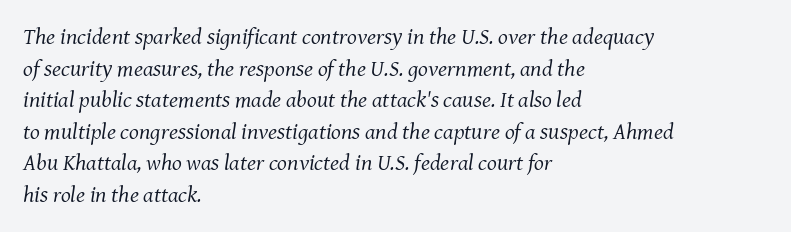
{"italic": "yes", "lean": "right", "slant_degrees": 8, "bold": "no", "underline": "no", "align": "left", "line_spacing": "normal", "line_spacing_ratio": 1.37, "letter_spacing": "normal", "letter_spacing_em": 0.0, "glyph_px": 23}
